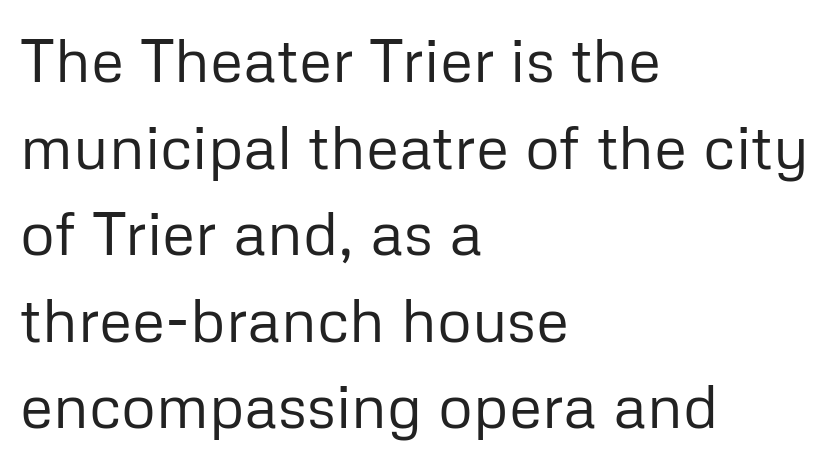
This sample keeps an unexceptional amount of space between lines. The typeface has the unassuming heft of standard copy or less. The letters advance in unequal steps, a hallmark of proportional type. Characters follow at the spacing the type designer built in. All the whitespace from short lines collects on the right. The zone under the glyphs is completely vacant.
